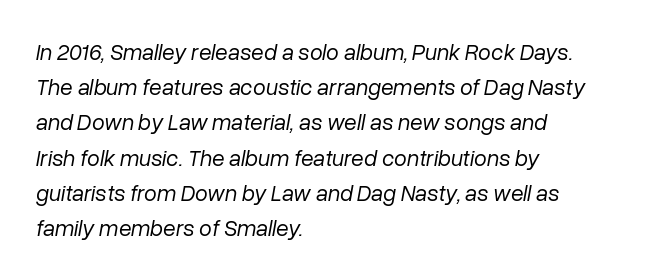
{"italic": "yes", "lean": "right", "slant_degrees": 10, "bold": "no", "underline": "no", "align": "left", "line_spacing": "normal", "line_spacing_ratio": 1.53, "letter_spacing": "normal", "letter_spacing_em": 0.0, "glyph_px": 23}
